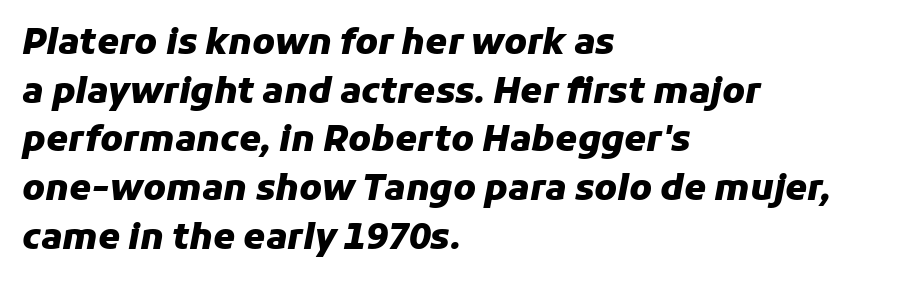
{"italic": "yes", "lean": "right", "slant_degrees": 11, "bold": "yes", "weight": "heavy", "width": "normal", "stroke_contrast": "low", "x_height": "medium", "monospaced": "no", "underline": "no", "align": "left", "line_spacing": "normal", "line_spacing_ratio": 1.39, "letter_spacing": "normal", "letter_spacing_em": 0.0, "glyph_px": 35}
